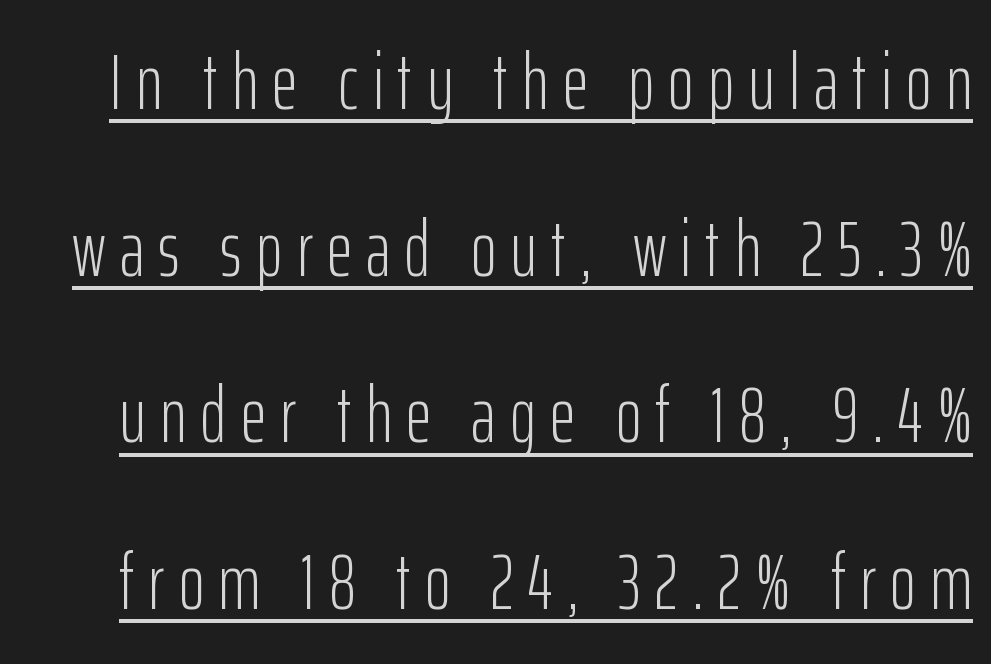
The image shows 79 px light, condensed sans-serif type, upright; set loose line spacing (2.11x), underlined; low stroke contrast and a medium x-height.
